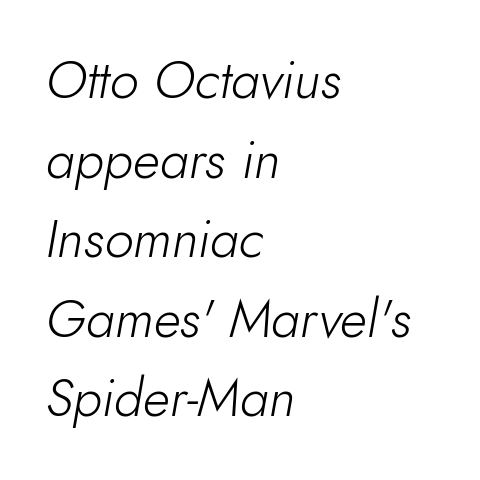
The compositor pushed each line to the left boundary. Characters are canted at an angle relative to the baseline's perpendicular. Notice how descenders clear the ascenders below comfortably — that's standard leading. These lines are rendered in a variable-pitch font. Each word holds together tightly as a unit, with standard inter-letter gaps.
